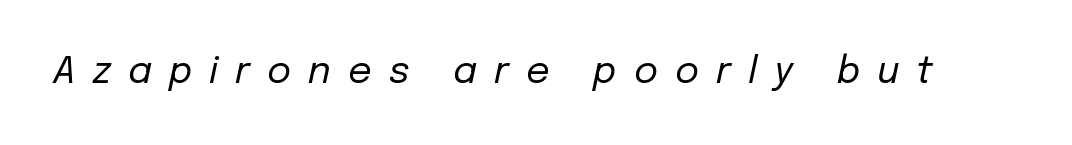
{"italic": "yes", "lean": "right", "slant_degrees": 12, "bold": "no", "weight": "regular", "width": "normal", "stroke_contrast": "low", "x_height": "medium", "monospaced": "no", "underline": "no", "letter_spacing": "wide", "letter_spacing_em": 0.46, "glyph_px": 37}
